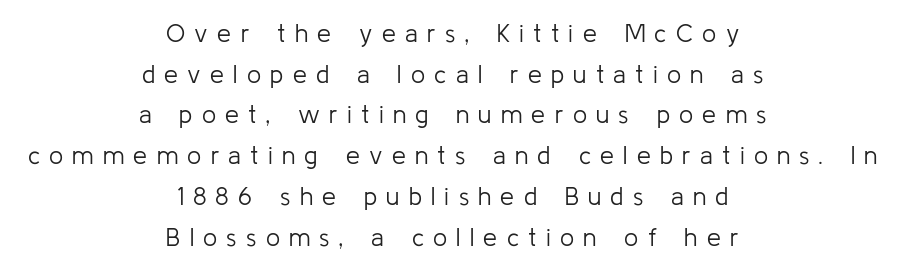
A light-to-regular cut is what we see here. One-word summary of the alignment: center. Style check: upright. Look at the tracking — it's clearly loosened, letters drifting apart. Horizontal bands of white between lines are of average thickness.
